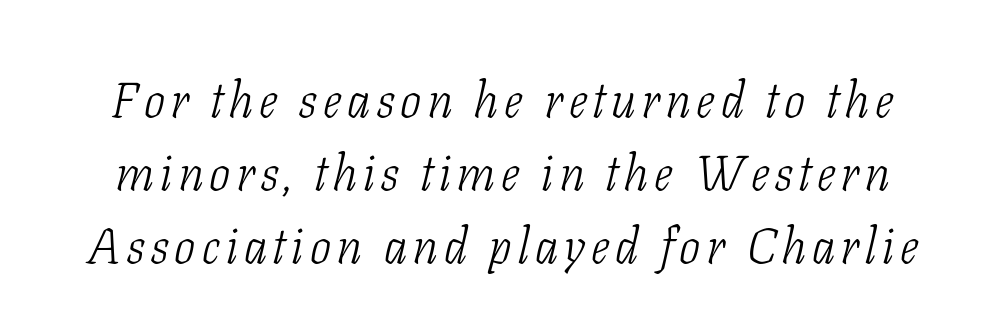
Q: Is the text bold? A: No.
Q: Is the text italic (slanted)? A: Yes, it leans right by about 11 degrees.
Q: Is the typeface a serif or a sans-serif typeface? A: Serif.
Q: Is the text underlined? A: No.
Q: Is the spacing between lines tight, normal or loose? A: Normal.
Q: Width (condensed, normal, or wide)? A: Condensed.
Q: Stroke contrast? A: Low.
Q: x-height? A: Medium.
Q: Monospaced? A: No.
